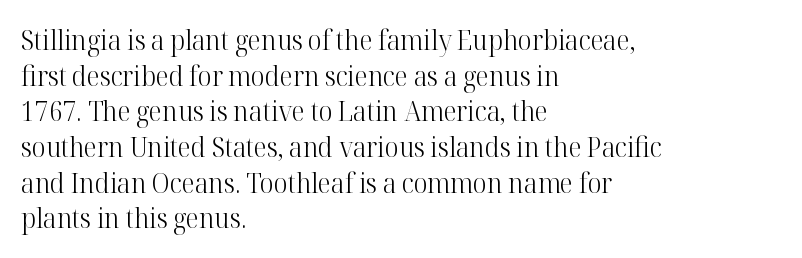
Q: Is the text bold? A: No.
Q: Is the text italic (slanted)? A: No, it is upright.
Q: Is the text underlined? A: No.
Q: How is the paragraph aligned? A: Left-aligned.
Q: Is the spacing between letters normal or unusually wide? A: Normal.
Q: Is the spacing between lines tight, normal or loose? A: Normal.
